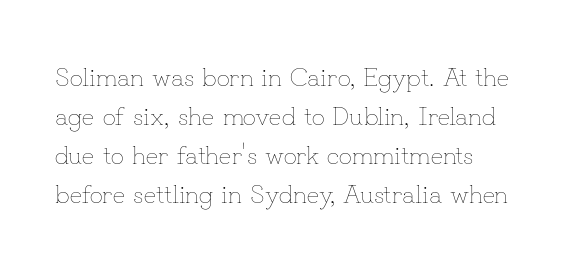
Q: Is the text bold? A: No.
Q: Is the text italic (slanted)? A: No, it is upright.
Q: Is the text underlined? A: No.
Q: Is the spacing between letters normal or unusually wide? A: Normal.
Q: Is the spacing between lines tight, normal or loose? A: Normal.
